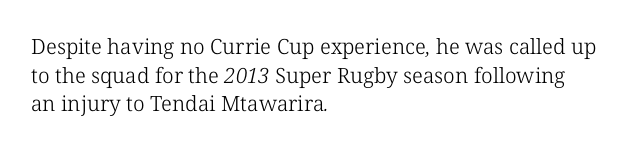
Q: Is the text bold? A: No.
Q: Is the text underlined? A: No.
Q: How is the paragraph aligned? A: Left-aligned.
Q: Is the spacing between letters normal or unusually wide? A: Normal.
Q: Is the spacing between lines tight, normal or loose? A: Normal.
